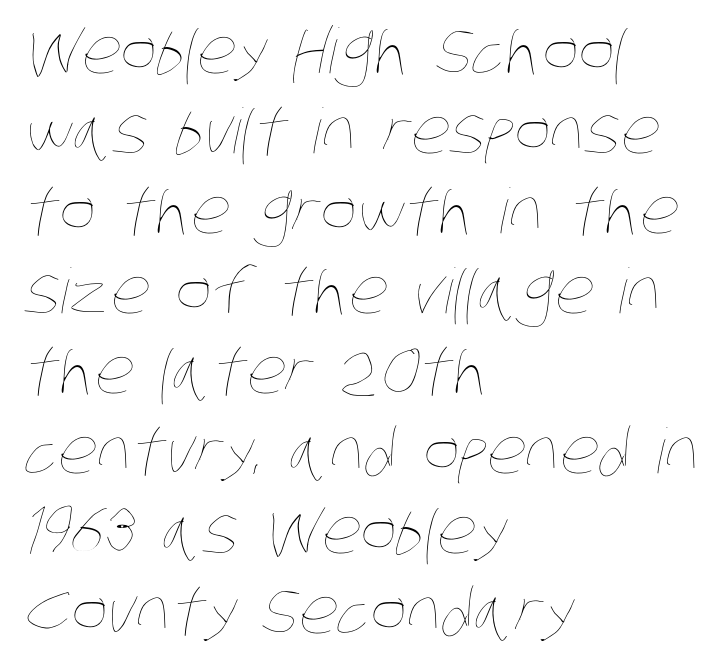
Q: Is the text bold? A: No.
Q: Is the text underlined? A: No.
Q: How is the paragraph aligned? A: Left-aligned.
Q: Is the spacing between letters normal or unusually wide? A: Normal.
Q: Is the spacing between lines tight, normal or loose? A: Normal.
Q: Width (condensed, normal, or wide)? A: Condensed.
Q: Stroke contrast? A: Low.
Q: x-height? A: Large.
Q: Monospaced? A: No.
